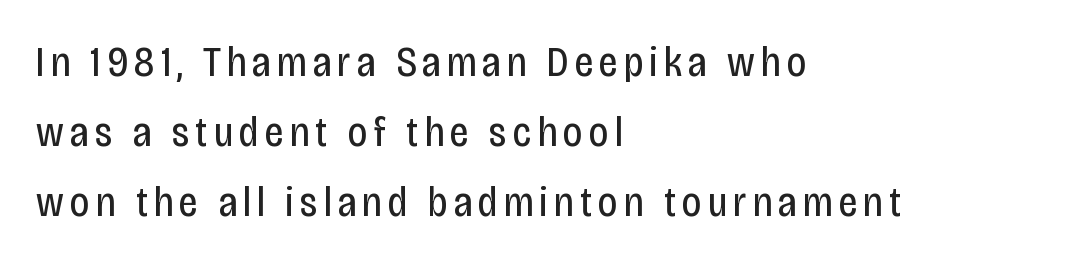
I'd call this a sans setting — the letters go barefoot. Words float on clear page, feet unadorned. Think of a printed novel: that variable character pitch is what you see here. Posture: straight, roman, zero tilt. Caption: multi-line text, flush left, ragged right.
